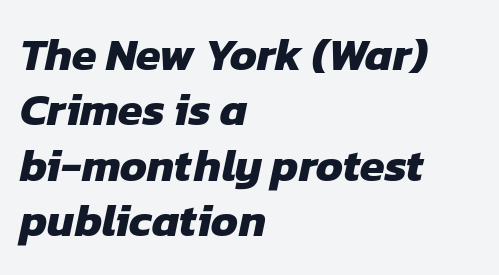
Summary of weight: heavy, a full bold. The setting favours the left margin, as ordinary paragraphs usually do. The rendering uses natural spacing where letterforms have individual widths. No feet cap the strokes, marking this as sans-serif type.
